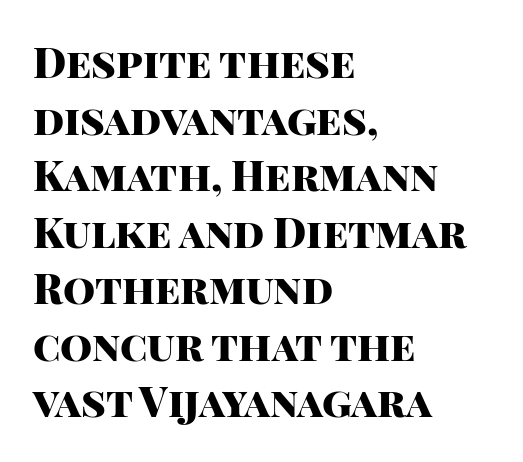
Q: Is the text bold? A: Yes.
Q: Is the text italic (slanted)? A: No, it is upright.
Q: Is the typeface a serif or a sans-serif typeface? A: Sans-serif.
Q: Is the text underlined? A: No.
Q: How is the paragraph aligned? A: Left-aligned.
Q: Is the spacing between letters normal or unusually wide? A: Normal.
Q: Is the spacing between lines tight, normal or loose? A: Normal.
Q: Width (condensed, normal, or wide)? A: Normal.
Q: Stroke contrast? A: High.
Q: x-height? A: Large.
Q: Monospaced? A: No.
